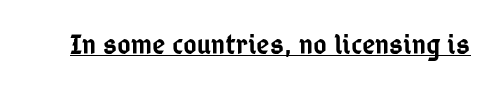
You can tell it's not italic because the verticals are truly vertical. Glyph-to-glyph distance matches everyday printed text. The words here are underlined. How heavy is the stroke? Medium-heavy — a semibold, shy of bold.
